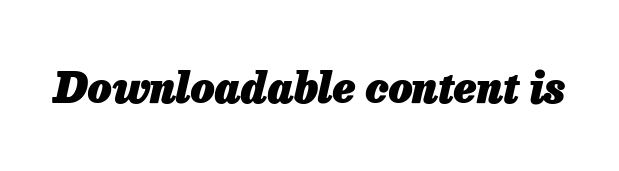
{"italic": "yes", "lean": "right", "slant_degrees": 13, "bold": "yes", "weight": "heavy", "width": "normal", "stroke_contrast": "low", "x_height": "medium", "monospaced": "no", "underline": "no", "letter_spacing": "normal", "letter_spacing_em": 0.0, "glyph_px": 42}
